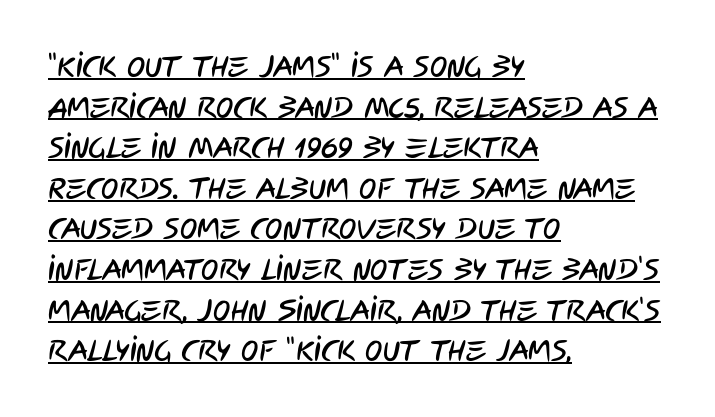
Q: Is the typeface a serif or a sans-serif typeface? A: Sans-serif.
Q: Is the text underlined? A: Yes.
Q: How is the paragraph aligned? A: Left-aligned.
Q: Is the spacing between letters normal or unusually wide? A: Normal.
Q: Is the spacing between lines tight, normal or loose? A: Normal.
Q: Width (condensed, normal, or wide)? A: Condensed.
Q: Stroke contrast? A: Low.
Q: x-height? A: Large.
Q: Monospaced? A: No.
